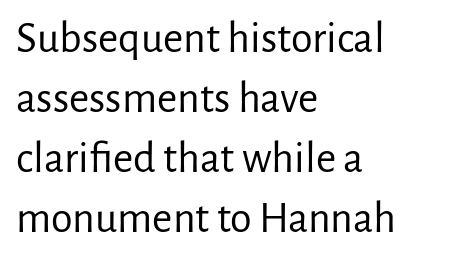
{"serif": "no", "italic": "no", "bold": "no", "weight": "regular", "width": "normal", "stroke_contrast": "low", "x_height": "medium", "monospaced": "no", "underline": "no", "align": "left", "line_spacing": "normal", "line_spacing_ratio": 1.36, "letter_spacing": "normal", "letter_spacing_em": 0.0, "glyph_px": 44}
